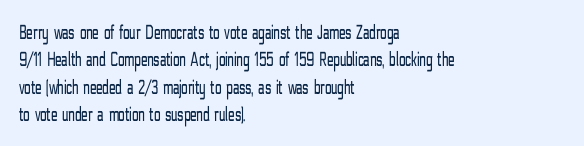
Reading down the block, your eye returns to a fixed left position each line. The weight tops out at a normal text grade. Interline gaps are of average width in this sample. The letters sit at their default tracking, neither squeezed nor spread.
